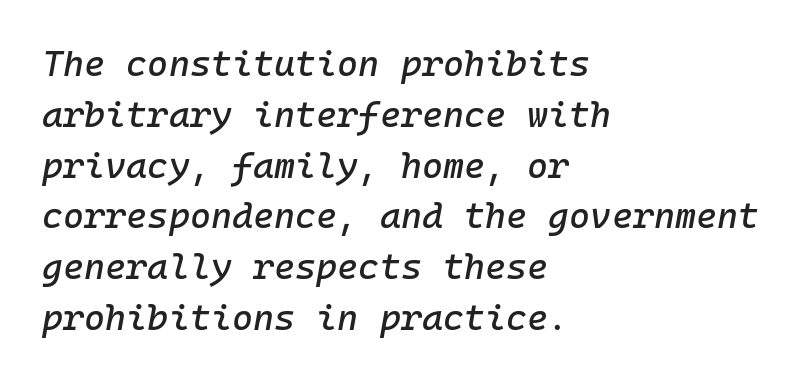
{"italic": "yes", "lean": "right", "slant_degrees": 10, "width": "normal", "stroke_contrast": "low", "x_height": "medium", "monospaced": "yes", "underline": "no", "align": "left", "line_spacing": "normal", "line_spacing_ratio": 1.41, "letter_spacing": "normal", "letter_spacing_em": 0.0, "glyph_px": 36}
